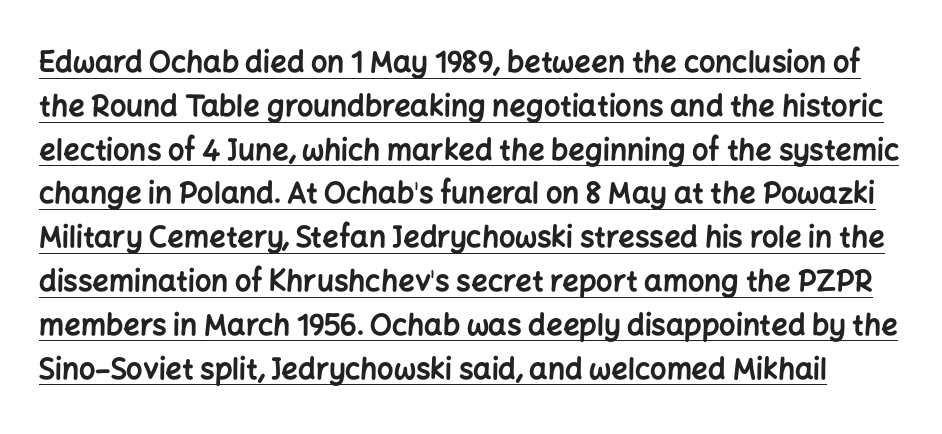
Chunky letters — that's bold for sure. The passage shown is typed in a proportional face where columns would drift. The letters stand straight up with perfectly vertical stems. The typesetter has applied underlining to the passage shown. Summary of vertical rhythm: regular, with standard interline spacing.
